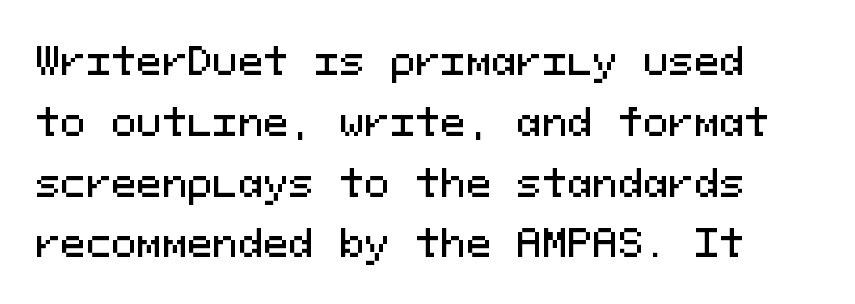
{"serif": "no", "italic": "no", "width": "normal", "stroke_contrast": "medium", "x_height": "medium", "monospaced": "yes", "underline": "no", "line_spacing": "normal", "line_spacing_ratio": 1.6, "letter_spacing": "normal", "letter_spacing_em": 0.0, "glyph_px": 38}
